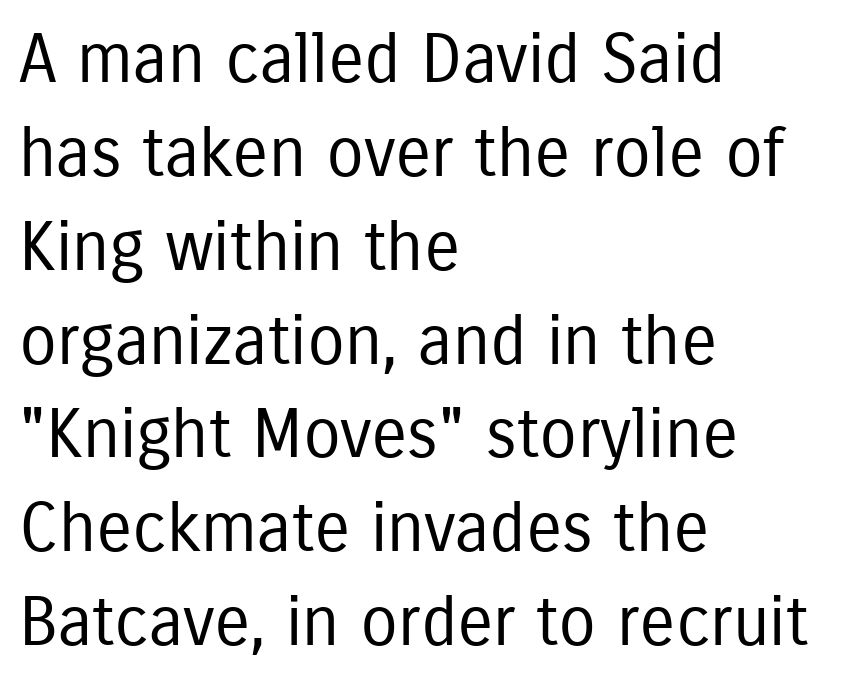
Q: Is the text bold? A: No.
Q: Is the text italic (slanted)? A: No, it is upright.
Q: Is the typeface a serif or a sans-serif typeface? A: Sans-serif.
Q: Is the text underlined? A: No.
Q: How is the paragraph aligned? A: Left-aligned.
Q: Is the spacing between letters normal or unusually wide? A: Normal.
Q: Is the spacing between lines tight, normal or loose? A: Normal.
Q: Width (condensed, normal, or wide)? A: Condensed.
Q: Stroke contrast? A: Low.
Q: x-height? A: Medium.
Q: Monospaced? A: No.
